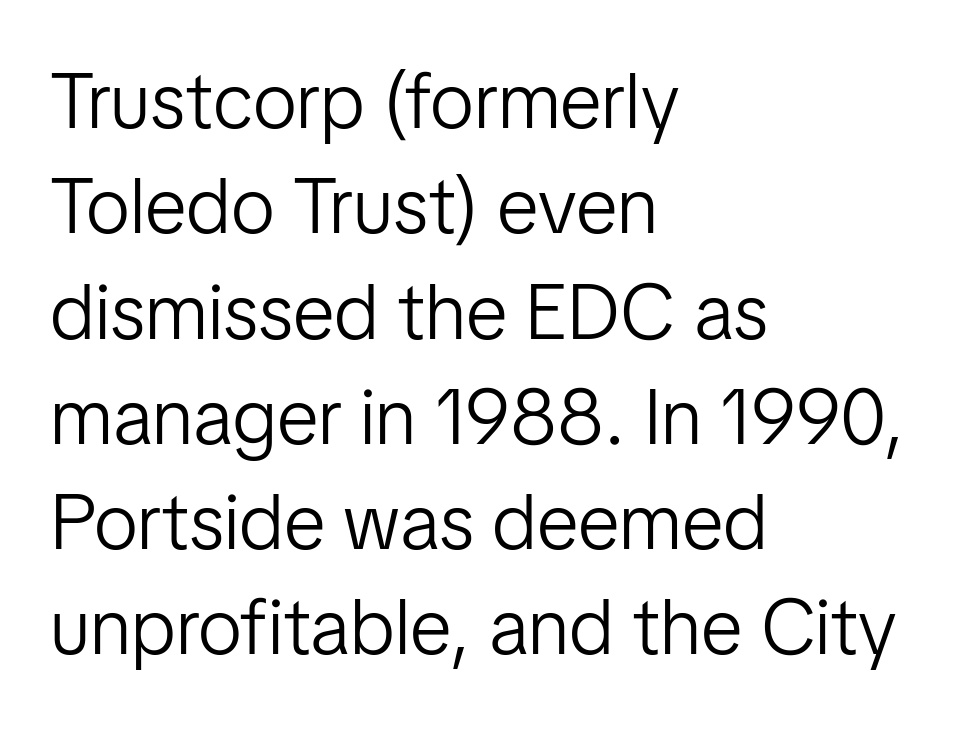
Q: Is the text bold? A: No.
Q: Is the text italic (slanted)? A: No, it is upright.
Q: Is the typeface a serif or a sans-serif typeface? A: Sans-serif.
Q: Is the text underlined? A: No.
Q: How is the paragraph aligned? A: Left-aligned.
Q: Is the spacing between letters normal or unusually wide? A: Normal.
Q: Is the spacing between lines tight, normal or loose? A: Normal.
Q: Width (condensed, normal, or wide)? A: Normal.
Q: Stroke contrast? A: Low.
Q: x-height? A: Medium.
Q: Monospaced? A: No.
